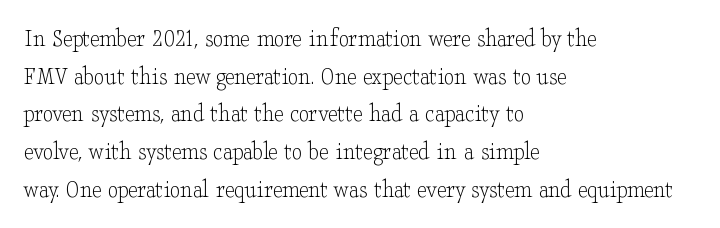
{"italic": "no", "bold": "no", "underline": "no", "align": "left", "line_spacing": "normal", "line_spacing_ratio": 1.45, "letter_spacing": "normal", "letter_spacing_em": 0.0, "glyph_px": 26}
